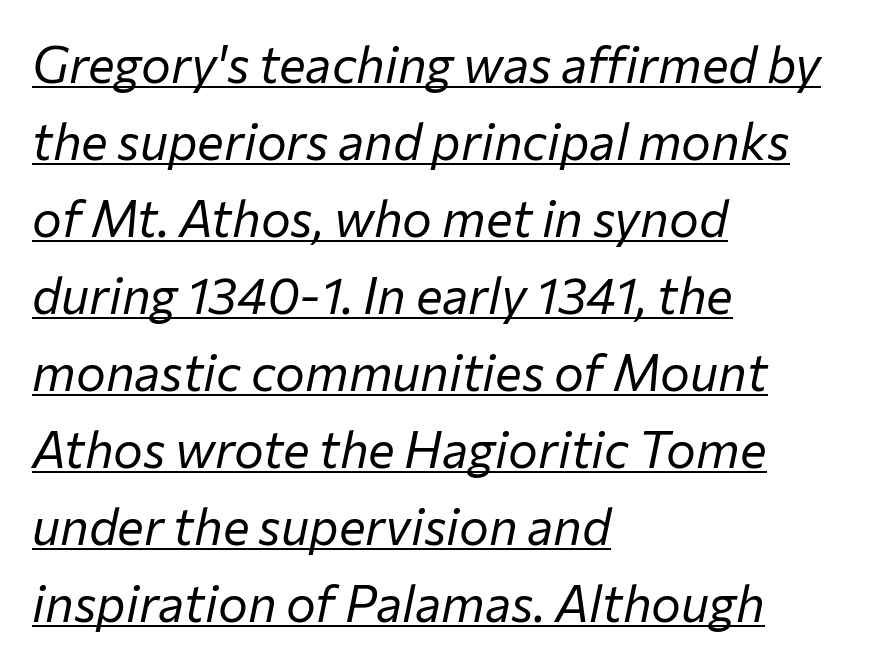
The image shows 50 px regular-weight type, italic (leaning right); set left-aligned, normal line spacing (1.54x), normal letter spacing, underlined; low stroke contrast and a medium x-height.
